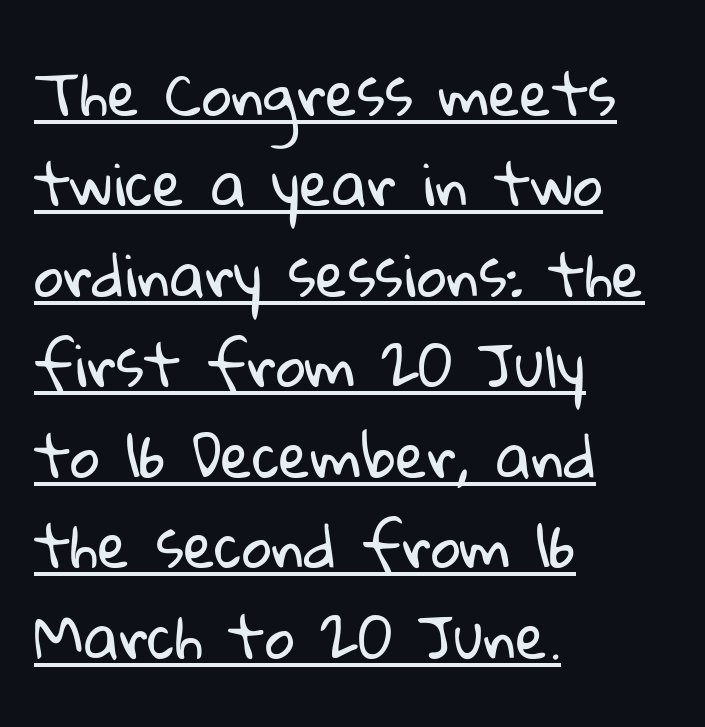
The image shows 58 px regular-weight sans-serif type; set left-aligned, normal line spacing (1.56x), normal letter spacing, underlined; low stroke contrast and a medium x-height.
